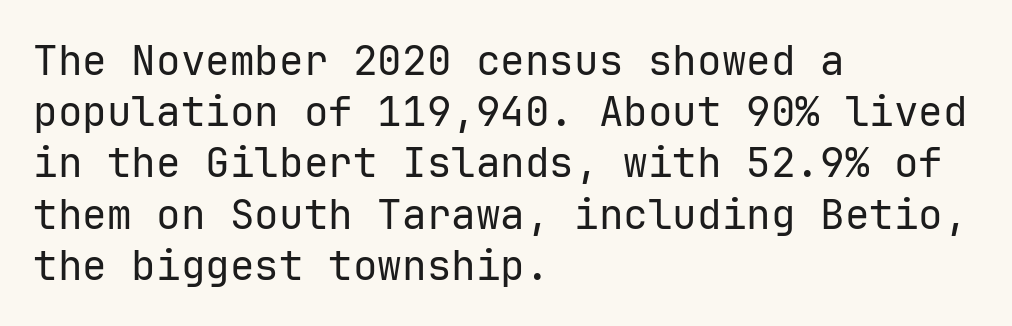
{"serif": "no", "italic": "no", "bold": "no", "weight": "regular", "width": "normal", "stroke_contrast": "low", "x_height": "medium", "monospaced": "yes", "underline": "no", "align": "left", "line_spacing": "normal", "line_spacing_ratio": 1.25, "letter_spacing": "normal", "letter_spacing_em": 0.0, "glyph_px": 41}
